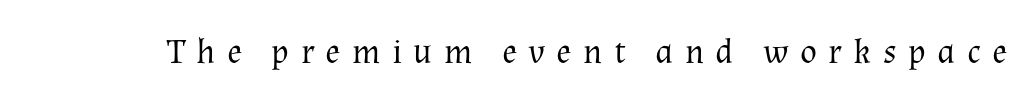
The image shows 35 px regular-weight serif type, upright; set unusually wide letter spacing (+0.33 em), not underlined; medium stroke contrast and a medium x-height.
